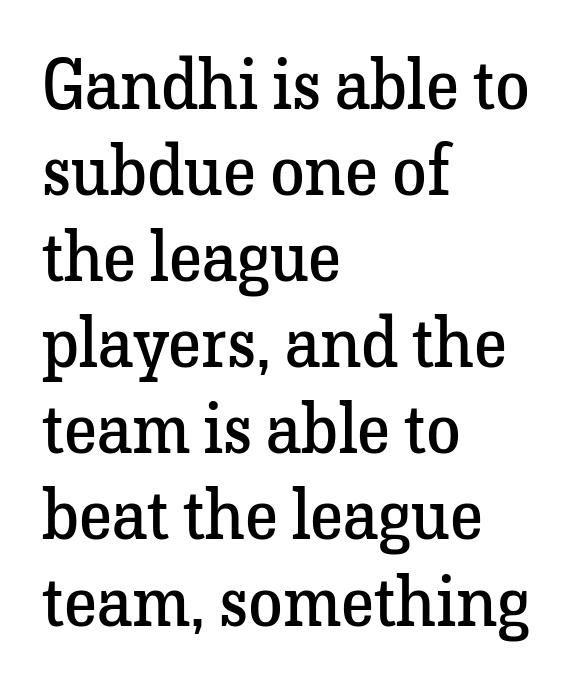
{"serif": "yes", "italic": "no", "bold": "no", "weight": "regular", "width": "normal", "stroke_contrast": "low", "x_height": "medium", "monospaced": "no", "underline": "no", "align": "left", "line_spacing_ratio": 1.23, "letter_spacing": "normal", "letter_spacing_em": 0.0, "glyph_px": 70}
